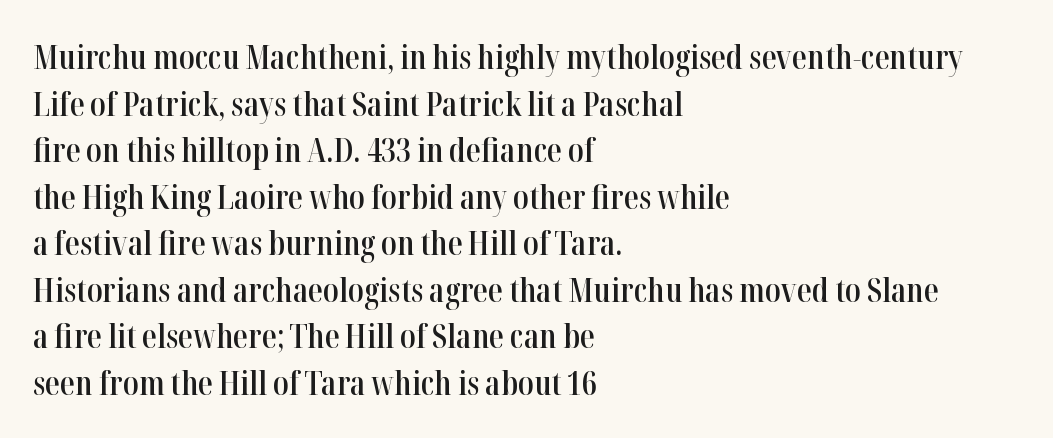
{"serif": "yes", "italic": "no", "bold": "semi", "weight": "semibold", "width": "condensed", "stroke_contrast": "high", "x_height": "medium", "monospaced": "no", "underline": "no", "align": "left", "line_spacing": "normal", "line_spacing_ratio": 1.41, "letter_spacing": "normal", "letter_spacing_em": 0.0, "glyph_px": 33}
